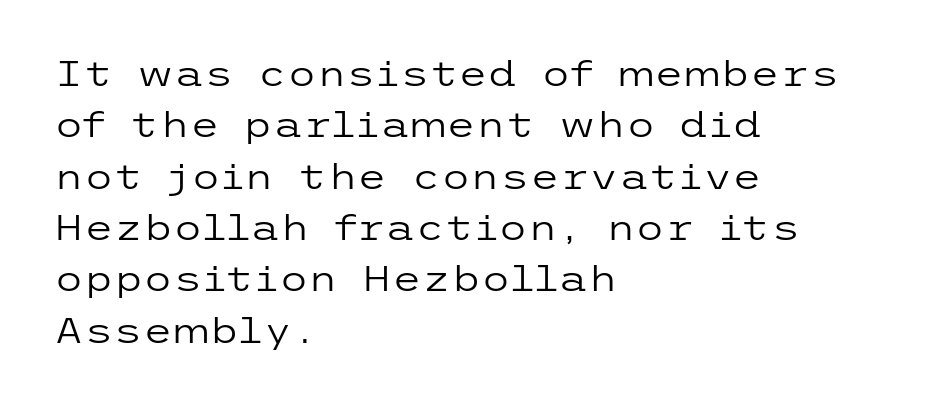
{"serif": "no", "italic": "no", "bold": "no", "weight": "regular", "width": "wide", "stroke_contrast": "low", "x_height": "medium", "underline": "no", "align": "left", "line_spacing": "normal", "line_spacing_ratio": 1.51, "letter_spacing": "normal", "letter_spacing_em": 0.0, "glyph_px": 34}
